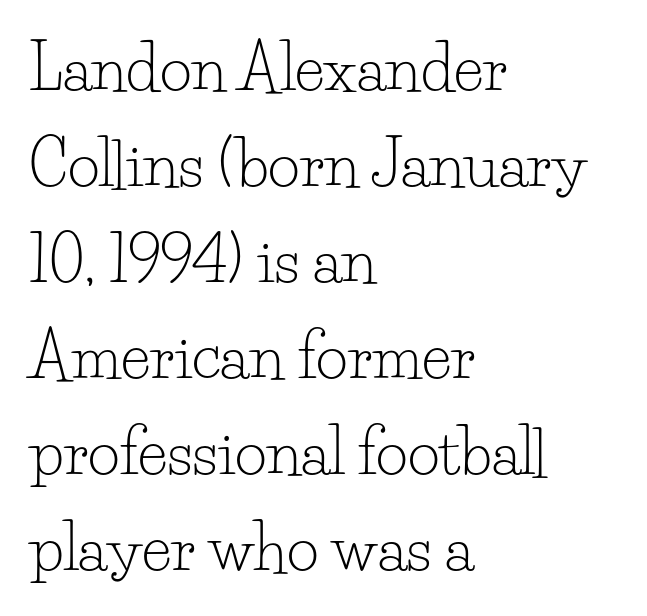
The strokes carry an ordinary text weight at most. Horizontally, the lines are justified to the leading edge only. This is serif lettering, the kind often seen in printed books. Notice how the stems are strictly vertical — no italics here.
